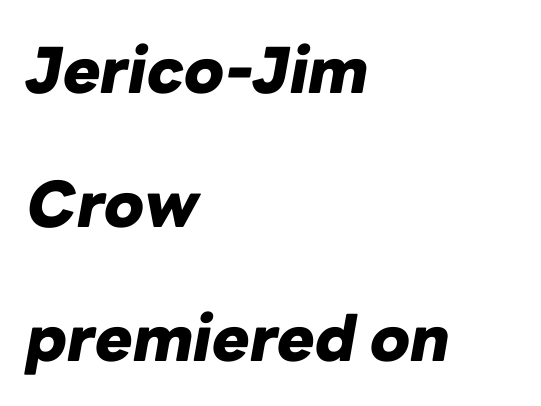
{"italic": "yes", "lean": "right", "slant_degrees": 10, "bold": "yes", "weight": "heavy", "width": "normal", "stroke_contrast": "low", "x_height": "medium", "monospaced": "no", "underline": "no", "align": "left", "line_spacing": "loose", "line_spacing_ratio": 2.13, "letter_spacing": "normal", "letter_spacing_em": 0.0, "glyph_px": 63}
